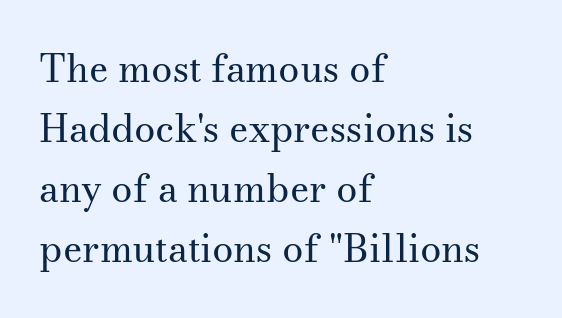
The image shows 38 px regular-weight serif type, upright; set left-aligned, normal line spacing (1.58x), normal letter spacing, not underlined; medium stroke contrast and a small x-height.
